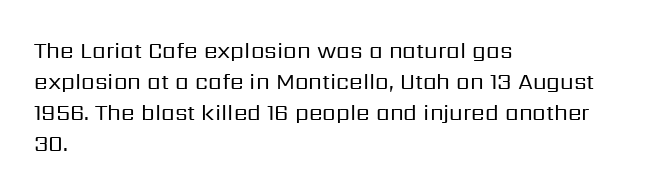
The image shows 22 px text type, upright; set left-aligned, normal line spacing (1.41x), normal letter spacing, not underlined.
